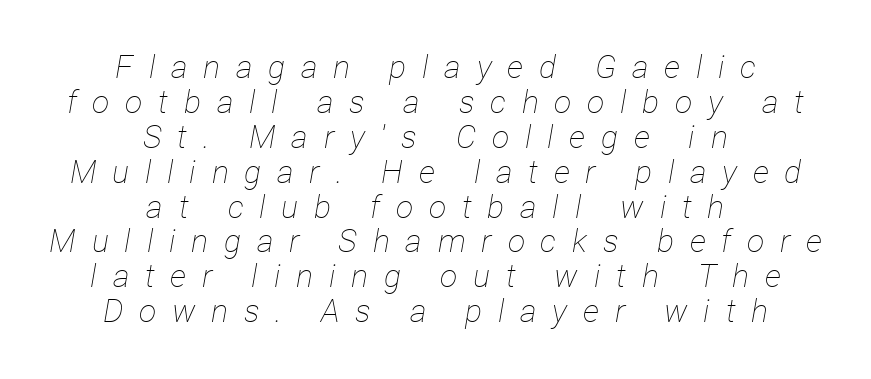
{"italic": "yes", "lean": "right", "slant_degrees": 12, "bold": "no", "weight": "thin", "width": "condensed", "stroke_contrast": "low", "x_height": "medium", "monospaced": "no", "underline": "no", "align": "center", "line_spacing": "tight", "line_spacing_ratio": 1.09, "letter_spacing": "wide", "letter_spacing_em": 0.49, "glyph_px": 32}
